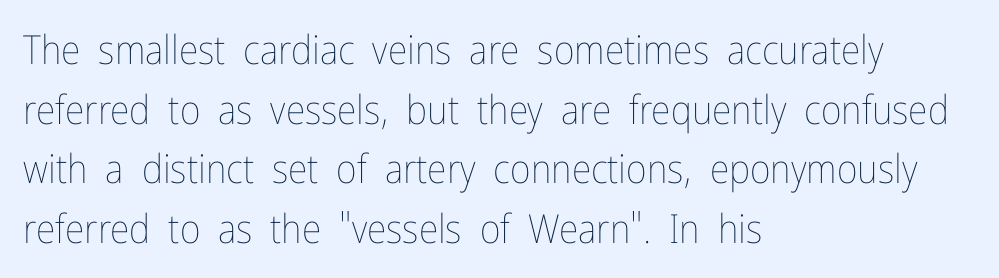
Q: Is the text bold? A: No.
Q: Is the text italic (slanted)? A: No, it is upright.
Q: Is the text underlined? A: No.
Q: How is the paragraph aligned? A: Left-aligned.
Q: Is the spacing between letters normal or unusually wide? A: Normal.
Q: Is the spacing between lines tight, normal or loose? A: Normal.
Q: Width (condensed, normal, or wide)? A: Condensed.
Q: Stroke contrast? A: Low.
Q: x-height? A: Medium.
Q: Monospaced? A: No.
